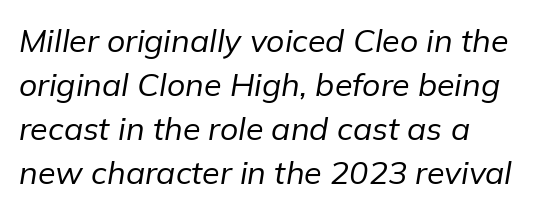
Q: Is the text bold? A: No.
Q: Is the text italic (slanted)? A: Yes, it leans right by about 9 degrees.
Q: Is the text underlined? A: No.
Q: How is the paragraph aligned? A: Left-aligned.
Q: Is the spacing between letters normal or unusually wide? A: Normal.
Q: Is the spacing between lines tight, normal or loose? A: Normal.
Q: Width (condensed, normal, or wide)? A: Normal.
Q: Stroke contrast? A: Low.
Q: x-height? A: Medium.
Q: Monospaced? A: No.
